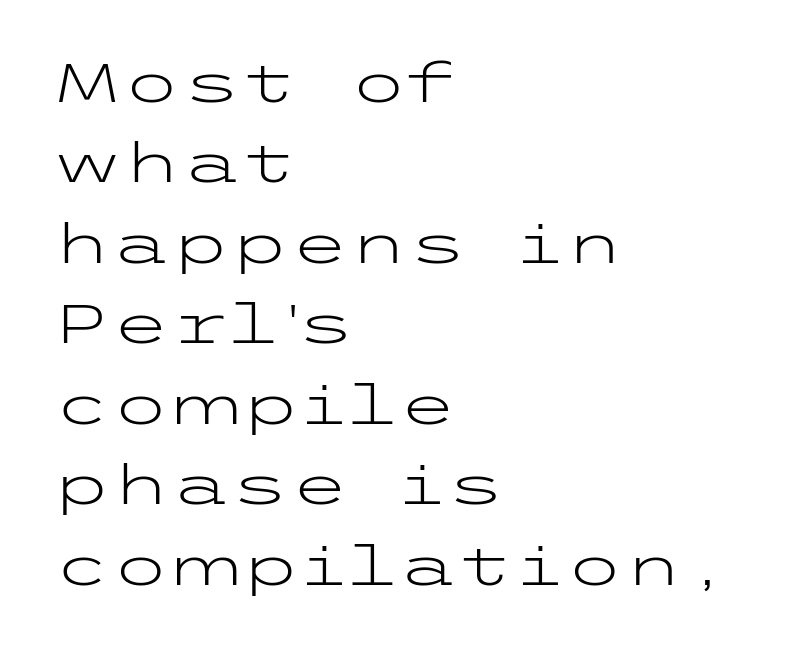
{"serif": "no", "italic": "no", "bold": "no", "weight": "light", "width": "wide", "stroke_contrast": "low", "x_height": "medium", "underline": "no", "align": "left", "line_spacing": "normal", "line_spacing_ratio": 1.49, "letter_spacing": "normal", "letter_spacing_em": 0.0, "glyph_px": 54}
